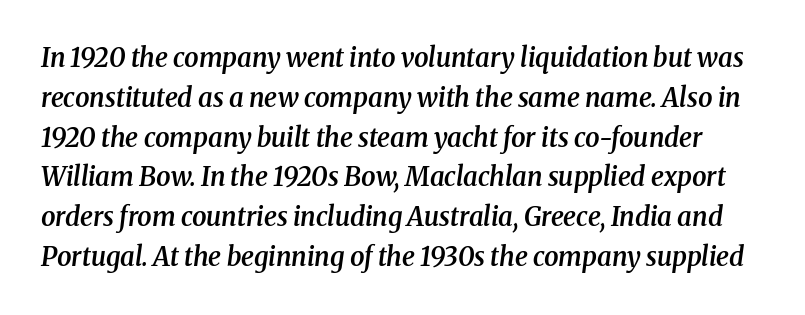
Just letters on the line, the space beneath them empty. In terms of weight, the rendering is demibold, just under bold. A normal amount of white space separates one row of letters from the next. Is the type slanted? Yes — the strokes lean at a clear angle.
